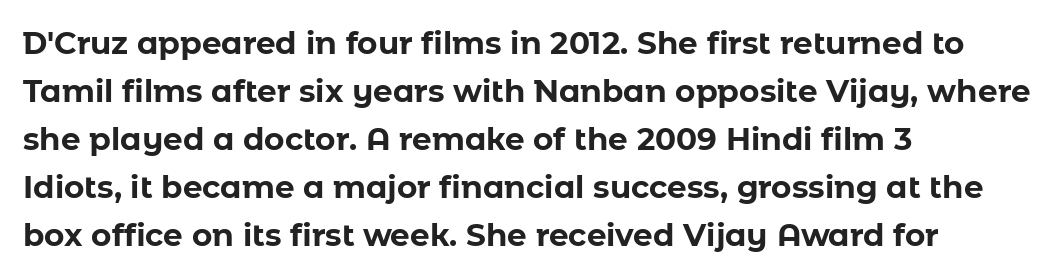
{"serif": "no", "italic": "no", "bold": "yes", "weight": "bold", "width": "normal", "stroke_contrast": "low", "x_height": "medium", "monospaced": "no", "underline": "no", "align": "left", "line_spacing": "normal", "line_spacing_ratio": 1.55, "letter_spacing": "normal", "letter_spacing_em": 0.0, "glyph_px": 31}
